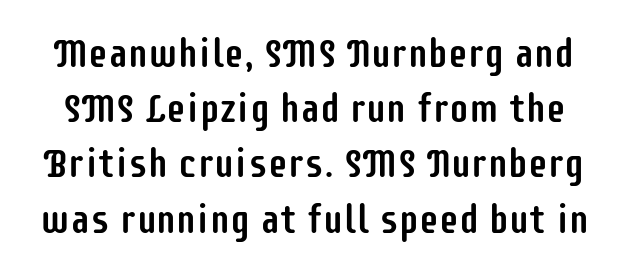
The passage shown is typeset with a sans-serif family. The gap between lines stays unmarked. Here the designer chose a conventional face with non-uniform glyph widths. Characters remain perfectly vertical along every line.
